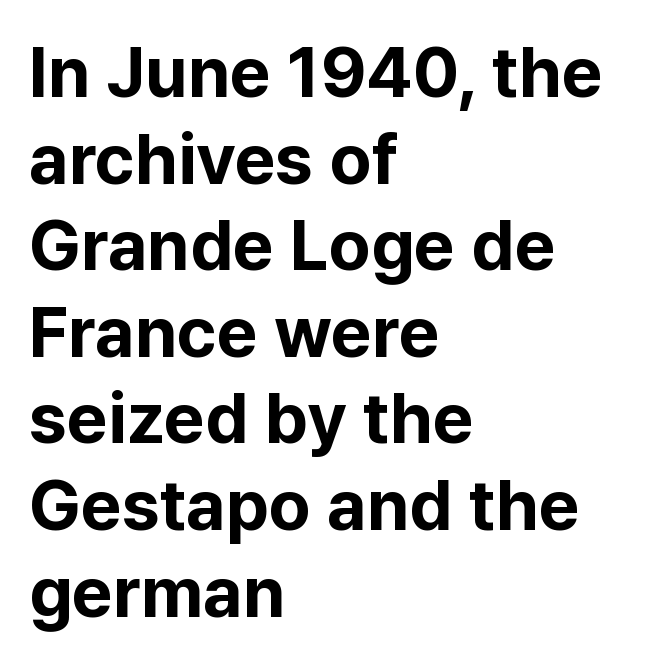
{"serif": "no", "italic": "no", "bold": "yes", "weight": "bold", "width": "normal", "stroke_contrast": "low", "x_height": "medium", "monospaced": "no", "underline": "no", "align": "left", "line_spacing_ratio": 1.22, "letter_spacing": "normal", "letter_spacing_em": 0.0, "glyph_px": 71}
